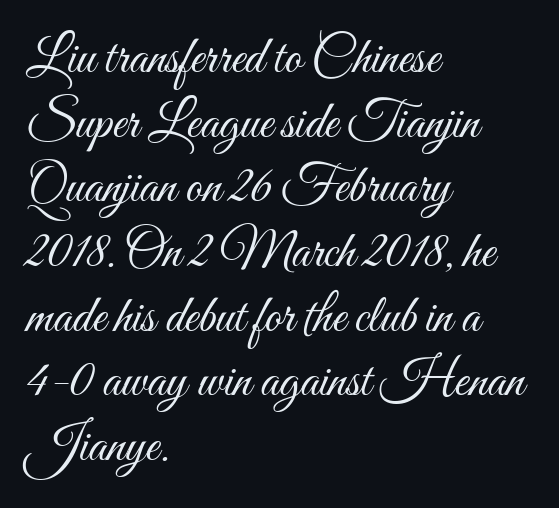
No letter is thick-stroked: the sample isn't bold. Line starts are locked; line ends wander. Spacing between characters is what you'd get straight out of the box.
